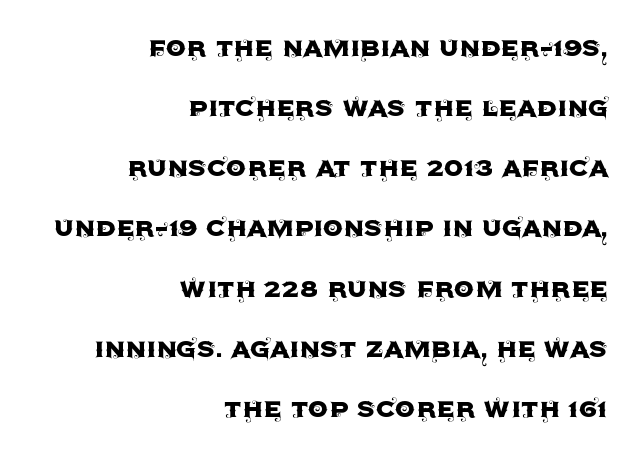
Q: Is the text italic (slanted)? A: No, it is upright.
Q: Is the typeface a serif or a sans-serif typeface? A: Sans-serif.
Q: Is the text underlined? A: No.
Q: How is the paragraph aligned? A: Right-aligned.
Q: Is the spacing between letters normal or unusually wide? A: Normal.
Q: Width (condensed, normal, or wide)? A: Normal.
Q: x-height? A: Large.
Q: Monospaced? A: No.
